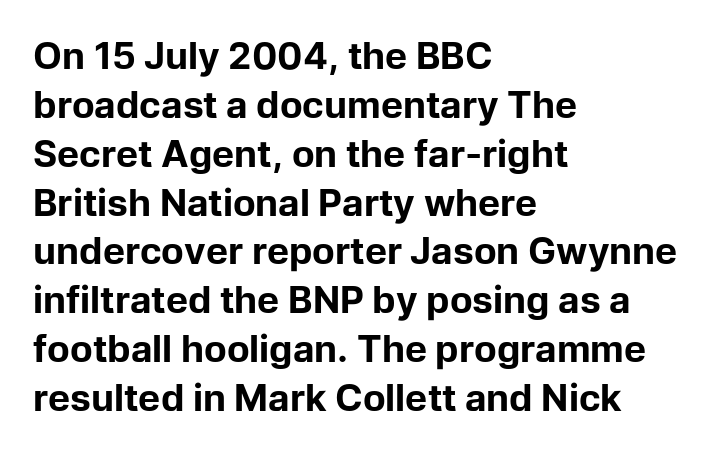
{"serif": "no", "italic": "no", "bold": "yes", "weight": "bold", "width": "normal", "stroke_contrast": "low", "x_height": "medium", "monospaced": "no", "underline": "no", "align": "left", "line_spacing": "normal", "line_spacing_ratio": 1.32, "letter_spacing": "normal", "letter_spacing_em": 0.0, "glyph_px": 37}
